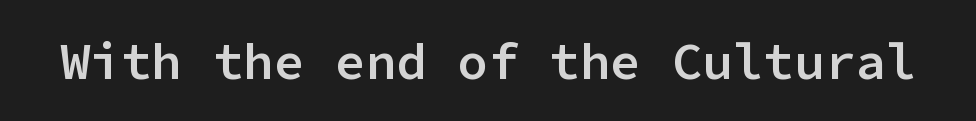
{"serif": "no", "italic": "no", "bold": "semi", "weight": "semibold", "width": "normal", "stroke_contrast": "low", "x_height": "medium", "monospaced": "yes", "underline": "no", "letter_spacing": "normal", "letter_spacing_em": 0.0, "glyph_px": 51}
